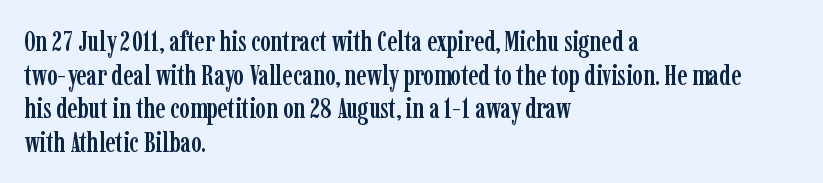
This is serif lettering, the kind often seen in printed books. A typesetter would call this proportional, since set widths differ per character. Glance below the letters and you will spot only blank space. Line starts are locked; line ends wander.
